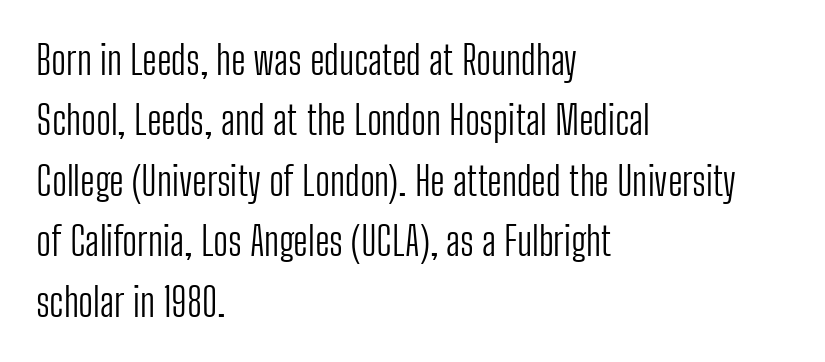
The image shows 39 px light, condensed sans-serif type, upright; set left-aligned, normal line spacing (1.55x), normal letter spacing, not underlined; low stroke contrast and a medium x-height.
